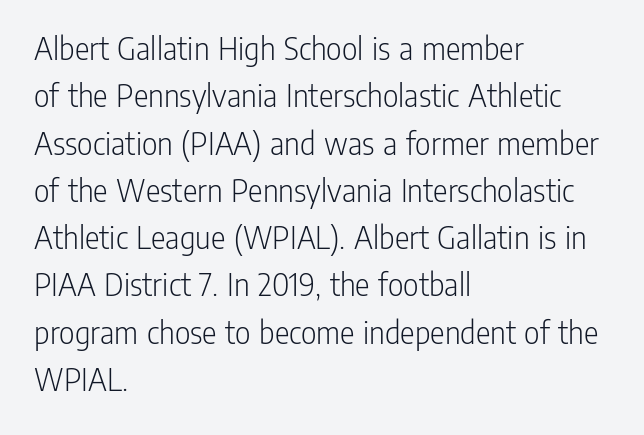
Glyph-to-glyph distance matches everyday printed text. You can tell it's not italic because the verticals are truly vertical. The passage shown stacks its lines at a standard gap. This is sans-serif lettering, the kind often seen on screens and signage.
